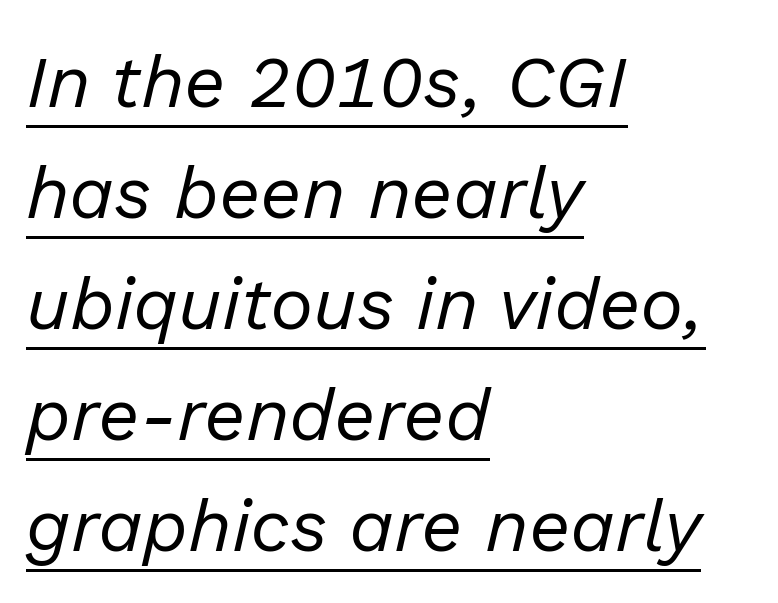
{"italic": "yes", "lean": "right", "slant_degrees": 13, "bold": "no", "weight": "regular", "width": "normal", "stroke_contrast": "low", "x_height": "medium", "monospaced": "no", "underline": "yes", "align": "left", "line_spacing": "normal", "line_spacing_ratio": 1.52, "letter_spacing": "normal", "letter_spacing_em": 0.0, "glyph_px": 73}
